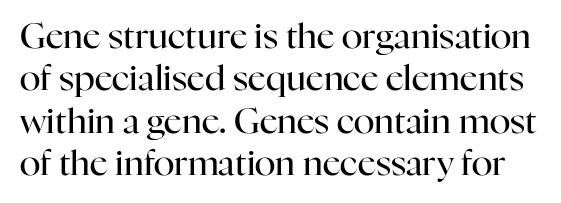
Q: Is the text bold? A: No.
Q: Is the text italic (slanted)? A: No, it is upright.
Q: Is the typeface a serif or a sans-serif typeface? A: Serif.
Q: Is the text underlined? A: No.
Q: Is the spacing between letters normal or unusually wide? A: Normal.
Q: Width (condensed, normal, or wide)? A: Normal.
Q: Stroke contrast? A: High.
Q: x-height? A: Medium.
Q: Monospaced? A: No.
